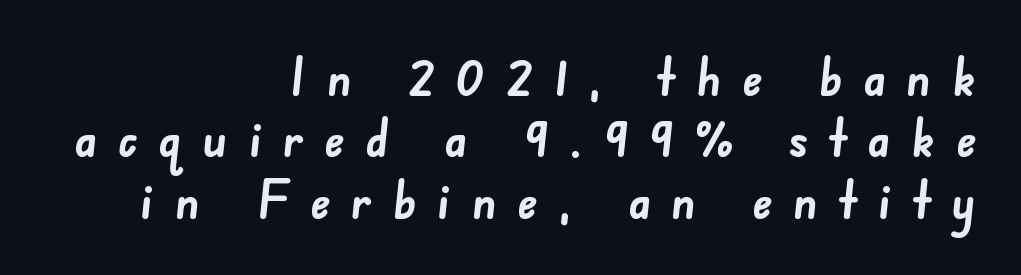
The image shows 52 px semibold sans-serif type; set right-aligned, line spacing 1.18x, unusually wide letter spacing (+0.4 em), not underlined; low stroke contrast and a small x-height.
